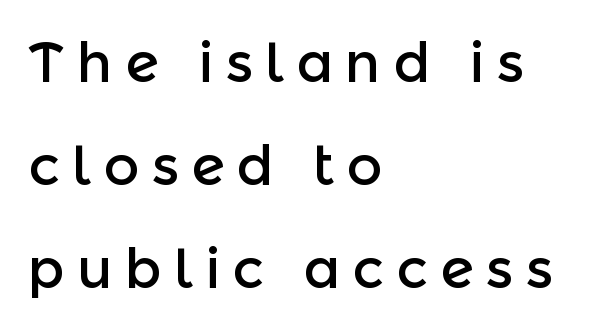
Note the varied advance widths — an 'i' is clearly narrower than an 'm'. Words float on clear page, feet unadorned. Caption: expanded tracking, letters set apart. The letters stand upright; this is a roman face.
